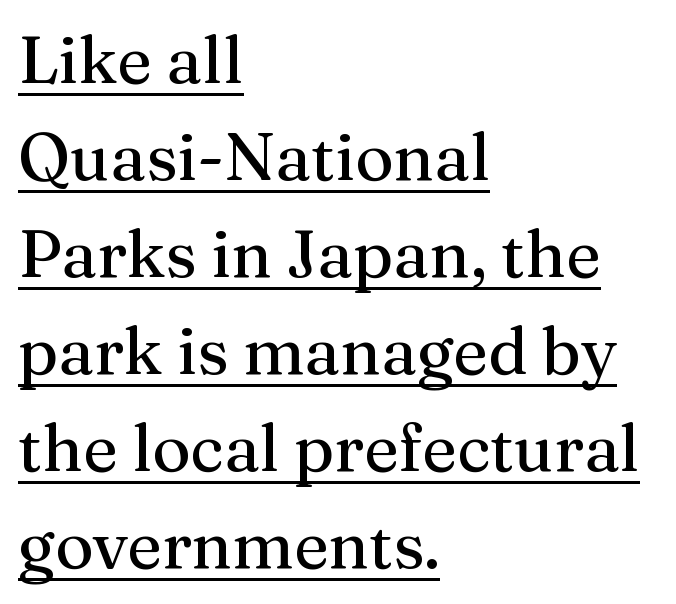
The passage shown is typed in a proportional face where columns would drift. Caption: standard tracking, unaltered. Check where the strokes stop: tiny serifs finish them off. Is there any slant? The stems are plumb. Vertical spacing — default. Notice how the passage keeps a crisp vertical edge on the left only.
